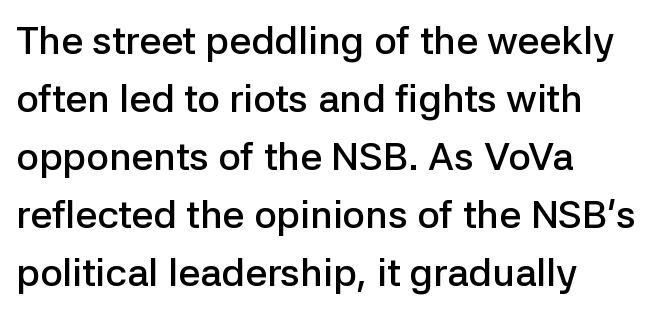
{"serif": "no", "italic": "no", "bold": "semi", "weight": "semibold", "width": "normal", "stroke_contrast": "low", "x_height": "medium", "monospaced": "no", "underline": "no", "align": "left", "line_spacing": "normal", "line_spacing_ratio": 1.49, "letter_spacing": "normal", "letter_spacing_em": 0.0, "glyph_px": 39}
